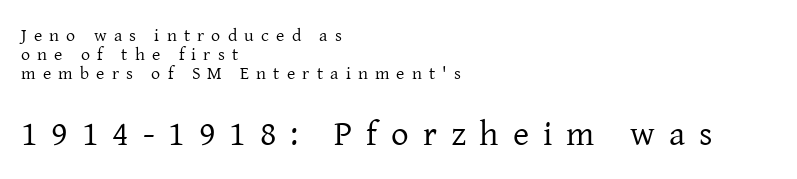
Students, observe: this is what under-led, compact text looks like. The font's upright variant was chosen for this text. Each stroke keeps to a modest, everyday thickness or less. The designer gave the closing block more size than the opening block. Honestly, there is no underline to notice here at all.
